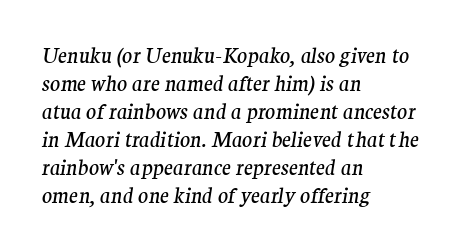
{"italic": "yes", "lean": "right", "slant_degrees": 9, "bold": "no", "underline": "no", "align": "left", "line_spacing": "normal", "line_spacing_ratio": 1.33, "letter_spacing": "normal", "letter_spacing_em": 0.0, "glyph_px": 21}
